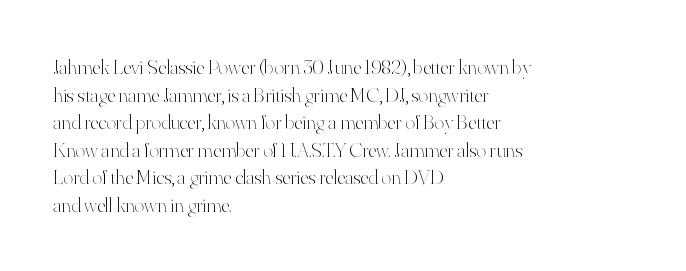
Teacher's note: observe the even left margin — that is flush-left alignment. The line texture is even and compact thanks to regular tracking. The lettering stays uniformly vertical, giving the passage a roman look. The baseline area is clear.
